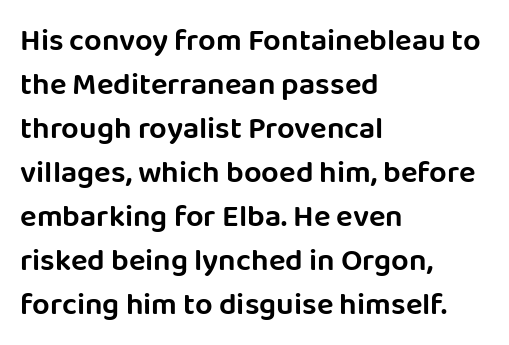
Q: Is the text italic (slanted)? A: No, it is upright.
Q: Is the typeface a serif or a sans-serif typeface? A: Sans-serif.
Q: Is the text underlined? A: No.
Q: How is the paragraph aligned? A: Left-aligned.
Q: Is the spacing between letters normal or unusually wide? A: Normal.
Q: Is the spacing between lines tight, normal or loose? A: Normal.
Q: Width (condensed, normal, or wide)? A: Normal.
Q: Stroke contrast? A: Low.
Q: x-height? A: Large.
Q: Monospaced? A: No.
